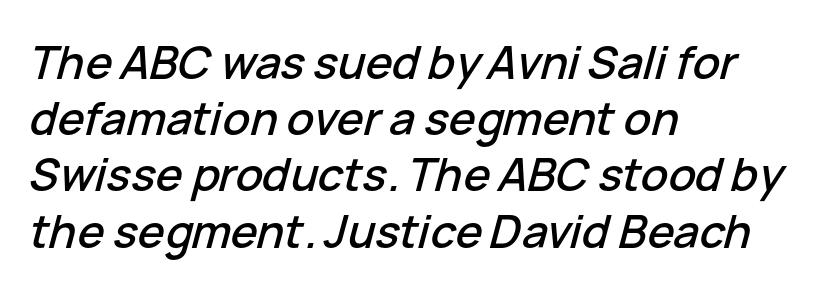
{"italic": "yes", "lean": "right", "slant_degrees": 15, "width": "normal", "stroke_contrast": "low", "x_height": "medium", "monospaced": "no", "underline": "no", "align": "left", "line_spacing": "normal", "line_spacing_ratio": 1.25, "letter_spacing": "normal", "letter_spacing_em": 0.0, "glyph_px": 45}
